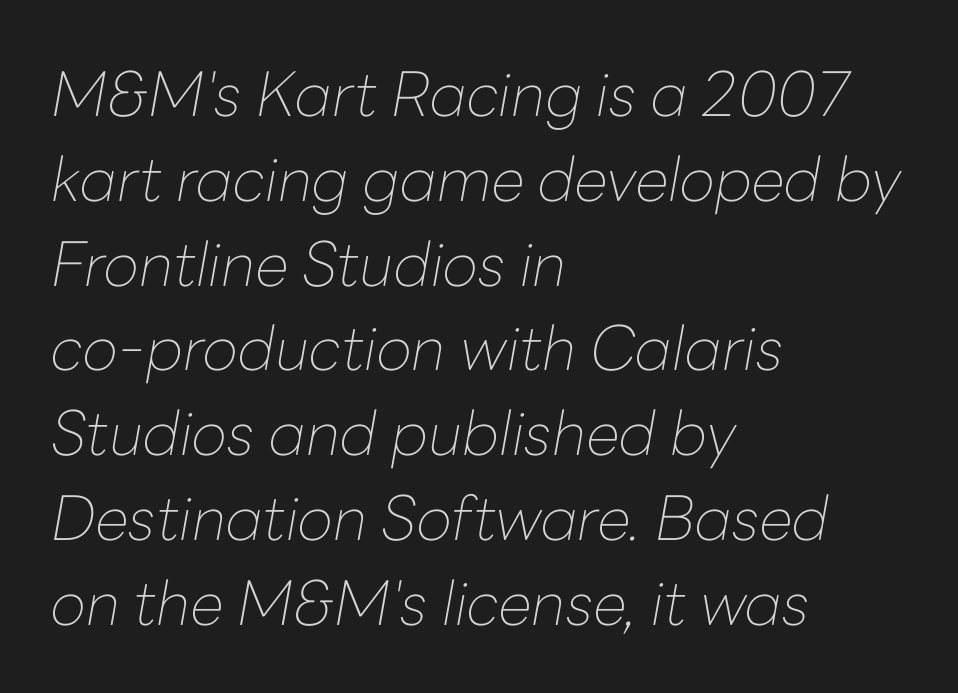
Q: Is the text bold? A: No.
Q: Is the text italic (slanted)? A: Yes, it leans right by about 10 degrees.
Q: Is the text underlined? A: No.
Q: How is the paragraph aligned? A: Left-aligned.
Q: Is the spacing between letters normal or unusually wide? A: Normal.
Q: Is the spacing between lines tight, normal or loose? A: Normal.
Q: Width (condensed, normal, or wide)? A: Normal.
Q: Stroke contrast? A: Low.
Q: x-height? A: Medium.
Q: Monospaced? A: No.
